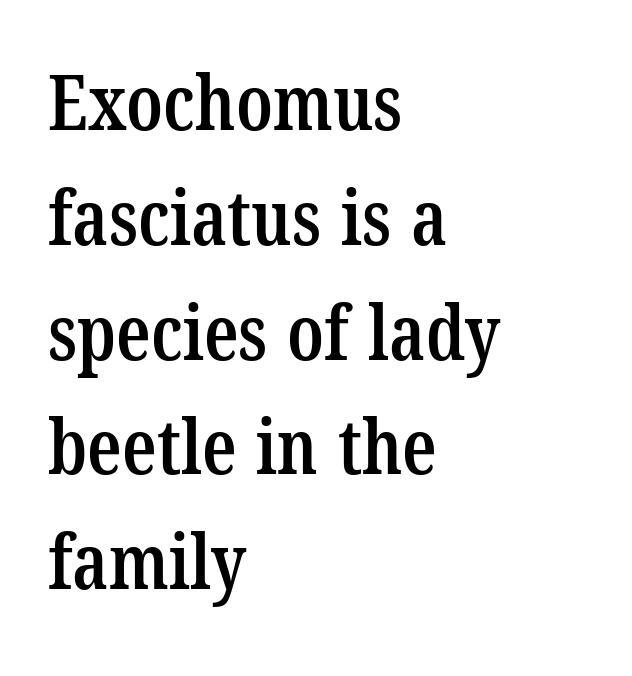
Letterform terminals end in serifs throughout the passage. Each letter keeps its own natural width here, so spacing adapts to shape. Descenders are the only things crossing below the line. Weight: semibold (demi).
